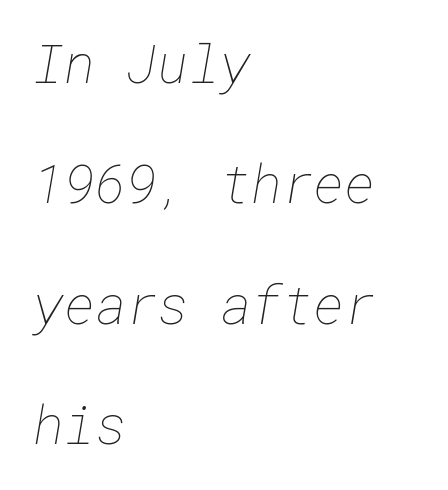
A clean baseline with only descenders dipping below it. Each stroke keeps to a modest, everyday thickness or less. Inter-character spacing is left at the font's built-in metrics. The space between consecutive lines is lavish. Typeset ragged right — the left edge is the straight one.
